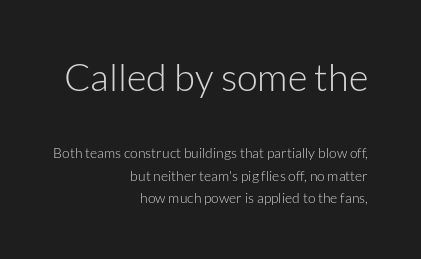
These lines are rendered in a variable-pitch font. This is sans-serif lettering, the kind often seen on screens and signage. The designer gave the opening block more size than the closing block. No chunkiness to these letters — they're not bold. Clear beneath every line of the passage. Horizontally, the lines are justified to the trailing edge only.
